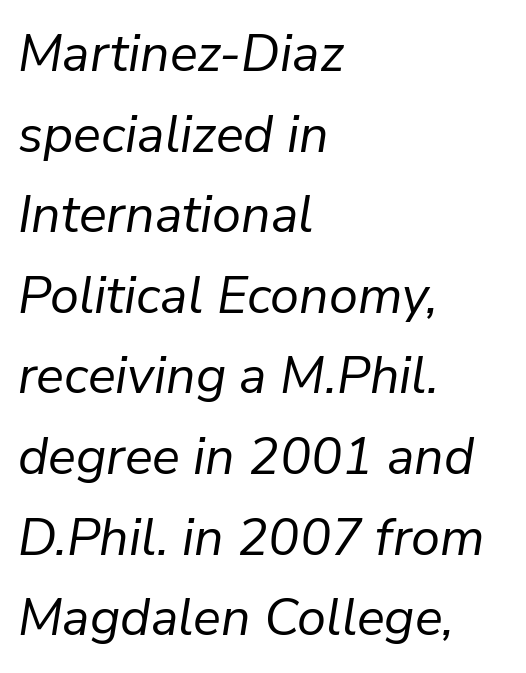
{"italic": "yes", "lean": "right", "slant_degrees": 9, "bold": "no", "weight": "regular", "width": "normal", "stroke_contrast": "low", "x_height": "medium", "monospaced": "no", "underline": "no", "align": "left", "line_spacing": "normal", "line_spacing_ratio": 1.55, "letter_spacing": "normal", "letter_spacing_em": 0.0, "glyph_px": 52}
